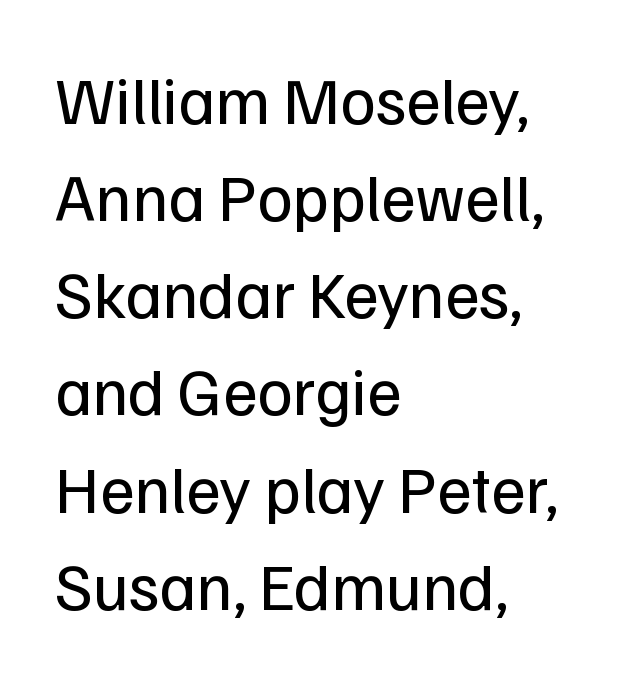
Clear beneath every line of the passage. These lines are set flush left with a ragged right edge. Rows of type keep a routine distance in the vertical direction. Glyph-to-glyph distance matches everyday printed text.
